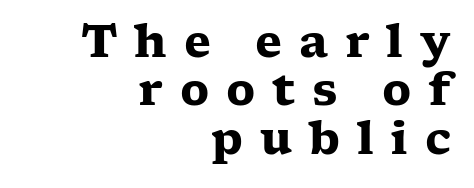
The image shows 44 px heavy, wide serif type, upright; set right-aligned, tight line spacing (1.1x), unusually wide letter spacing (+0.38 em), not underlined; low stroke contrast and a medium x-height.
